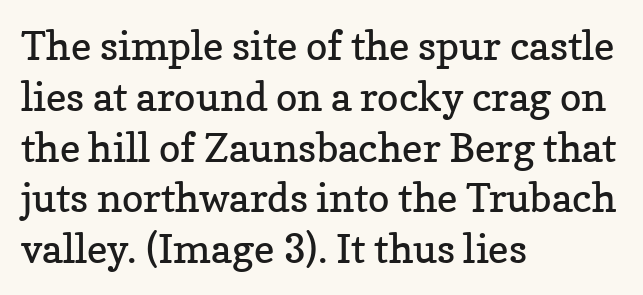
The rendering uses a moderate line-height, typical for paragraphs. The passage shown is typeset with a serif family. This sample has the flowing, uneven cadence of proportional lettering. The glyphs are unaccompanied by any horizontal stroke below them.
